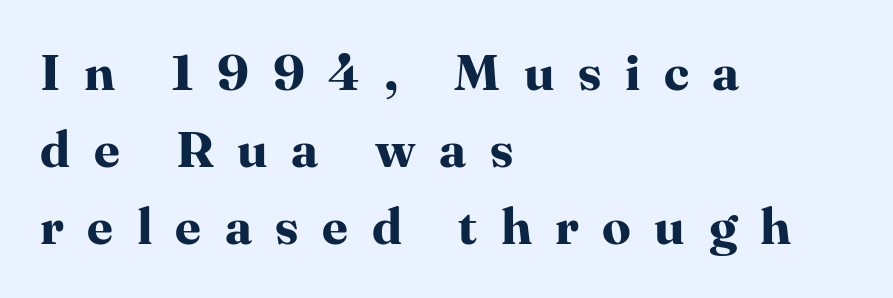
Q: Is the text bold? A: Yes.
Q: Is the text italic (slanted)? A: No, it is upright.
Q: Is the typeface a serif or a sans-serif typeface? A: Serif.
Q: Is the text underlined? A: No.
Q: How is the paragraph aligned? A: Left-aligned.
Q: Is the spacing between letters normal or unusually wide? A: Unusually wide.
Q: Is the spacing between lines tight, normal or loose? A: Normal.
Q: Width (condensed, normal, or wide)? A: Normal.
Q: Stroke contrast? A: High.
Q: x-height? A: Medium.
Q: Monospaced? A: No.
